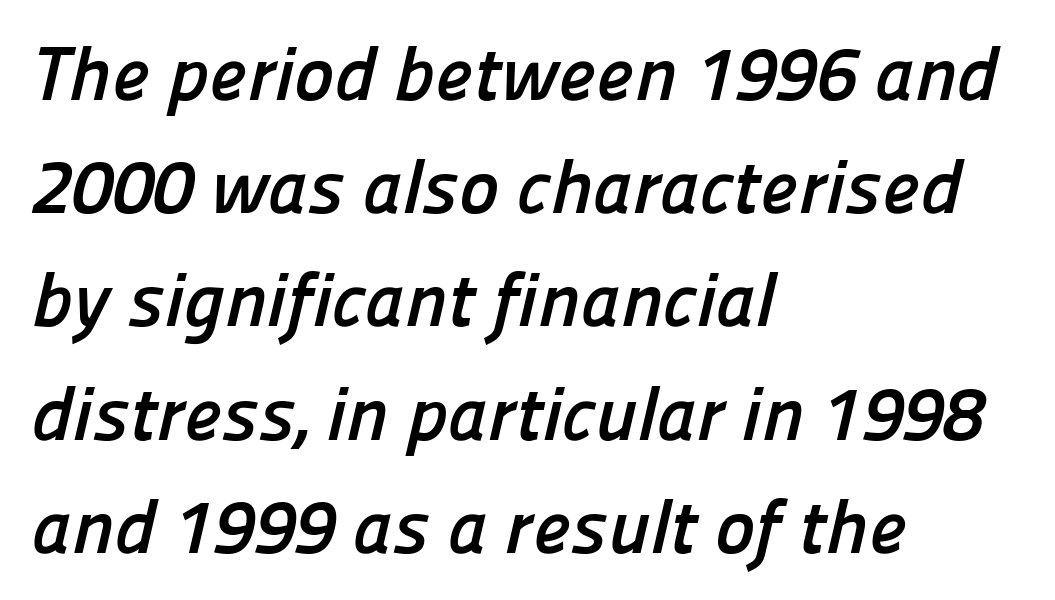
The image shows 76 px semibold sans-serif type; set left-aligned, normal line spacing (1.49x), normal letter spacing, not underlined; low stroke contrast and a medium x-height.
